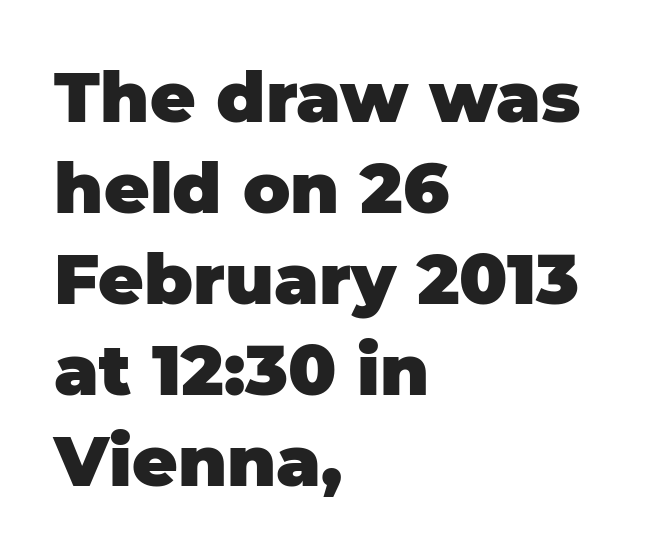
{"serif": "no", "italic": "no", "bold": "yes", "weight": "heavy", "width": "normal", "stroke_contrast": "low", "x_height": "large", "monospaced": "no", "underline": "no", "align": "left", "line_spacing": "normal", "line_spacing_ratio": 1.3, "letter_spacing": "normal", "letter_spacing_em": 0.0, "glyph_px": 70}
